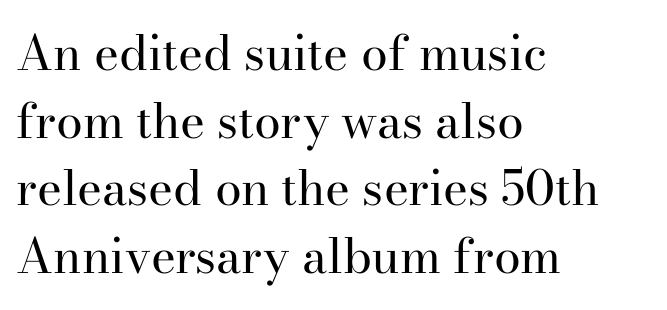
Q: Is the text bold? A: No.
Q: Is the text italic (slanted)? A: No, it is upright.
Q: Is the typeface a serif or a sans-serif typeface? A: Serif.
Q: Is the text underlined? A: No.
Q: How is the paragraph aligned? A: Left-aligned.
Q: Is the spacing between letters normal or unusually wide? A: Normal.
Q: Is the spacing between lines tight, normal or loose? A: Normal.
Q: Width (condensed, normal, or wide)? A: Normal.
Q: Stroke contrast? A: High.
Q: x-height? A: Small.
Q: Monospaced? A: No.
